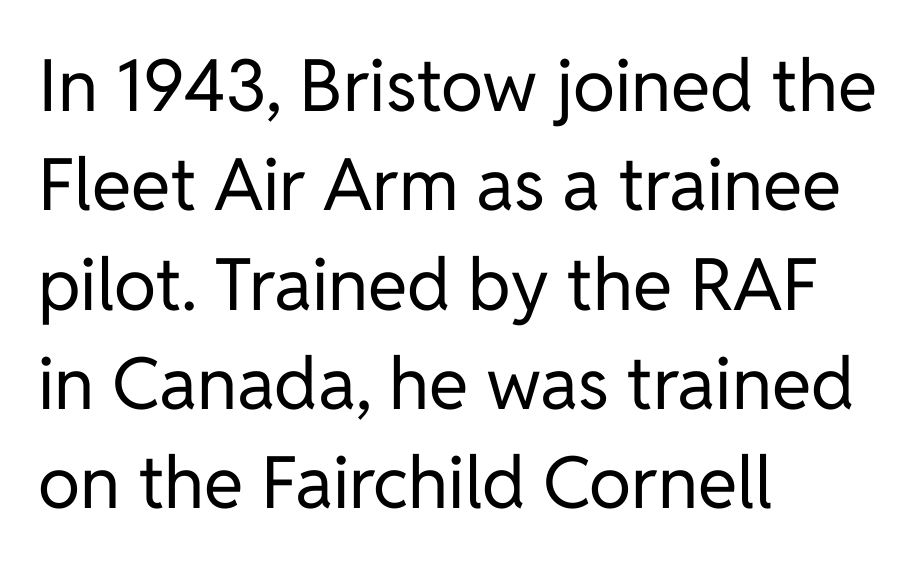
The image shows 72 px regular-weight sans-serif type, upright; set left-aligned, normal line spacing (1.38x), normal letter spacing, not underlined; low stroke contrast and a medium x-height.
